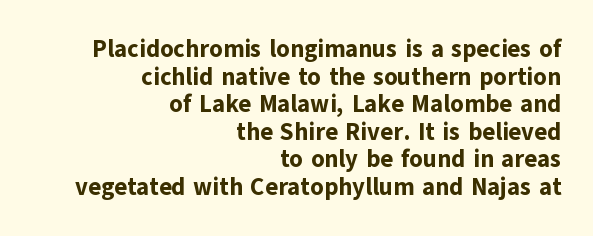
Q: Is the text bold? A: Yes.
Q: Is the text italic (slanted)? A: No, it is upright.
Q: Is the text underlined? A: No.
Q: How is the paragraph aligned? A: Right-aligned.
Q: Is the spacing between letters normal or unusually wide? A: Normal.
Q: Is the spacing between lines tight, normal or loose? A: Tight.
